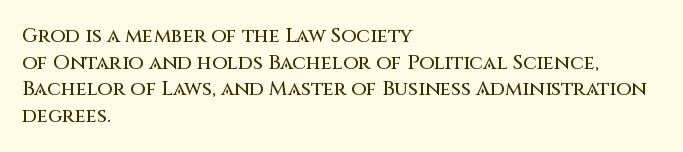
{"italic": "no", "underline": "no", "align": "left", "line_spacing": "normal", "line_spacing_ratio": 1.33, "letter_spacing": "normal", "letter_spacing_em": 0.0, "glyph_px": 20}
